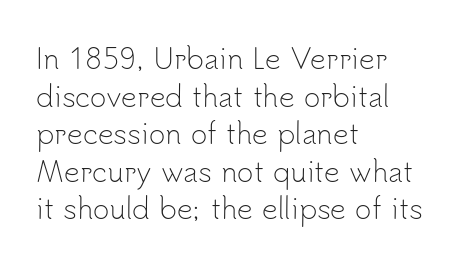
{"serif": "no", "italic": "no", "bold": "no", "weight": "light", "width": "normal", "stroke_contrast": "low", "x_height": "small", "monospaced": "no", "underline": "no", "align": "left", "line_spacing": "normal", "line_spacing_ratio": 1.34, "letter_spacing": "normal", "letter_spacing_em": 0.0, "glyph_px": 28}
